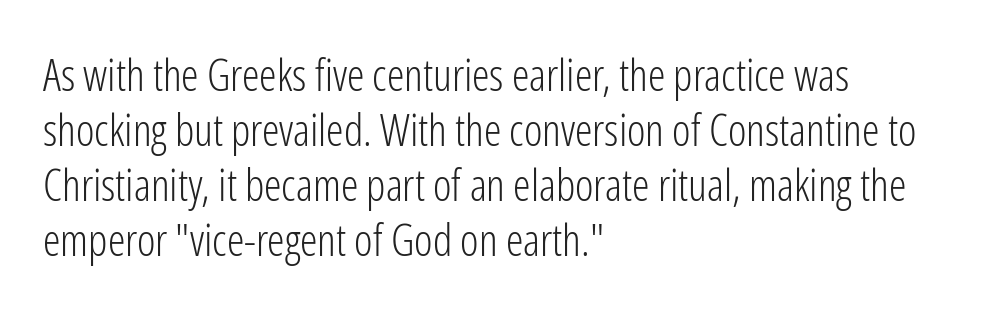
{"serif": "no", "italic": "no", "bold": "no", "weight": "light", "width": "condensed", "stroke_contrast": "low", "x_height": "medium", "monospaced": "no", "underline": "no", "align": "left", "line_spacing": "normal", "line_spacing_ratio": 1.25, "letter_spacing": "normal", "letter_spacing_em": 0.0, "glyph_px": 44}
